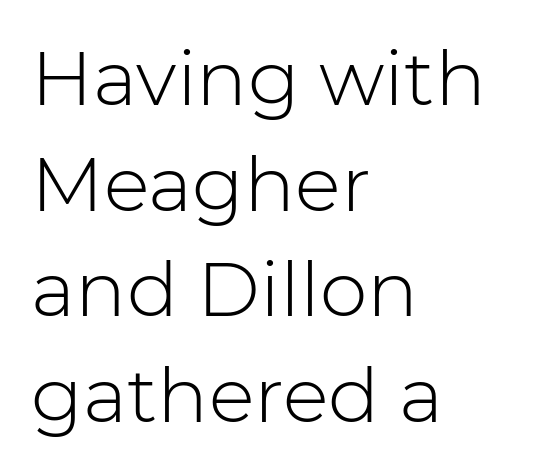
The image shows 76 px light sans-serif type, upright; set left-aligned, normal line spacing (1.39x), normal letter spacing, not underlined; low stroke contrast and a medium x-height.
